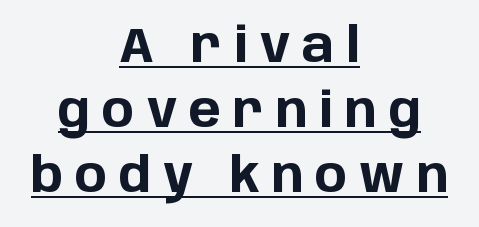
{"serif": "no", "italic": "no", "bold": "yes", "weight": "bold", "width": "normal", "stroke_contrast": "low", "x_height": "large", "monospaced": "no", "underline": "yes", "align": "center", "line_spacing": "normal", "line_spacing_ratio": 1.35, "letter_spacing": "wide", "letter_spacing_em": 0.25, "glyph_px": 48}
